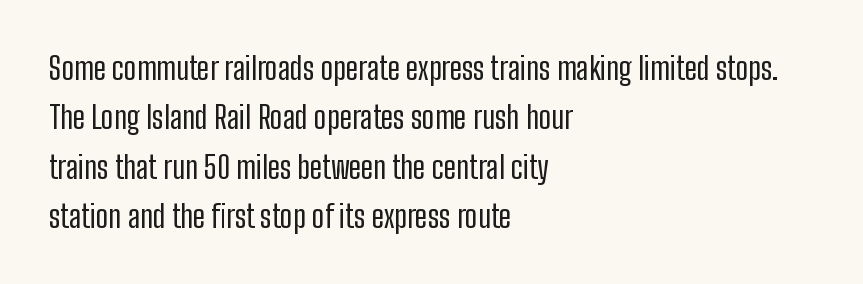
The image shows 31 px regular-weight, condensed sans-serif type, upright; set left-aligned, normal line spacing (1.59x), normal letter spacing, not underlined; low stroke contrast and a medium x-height.
